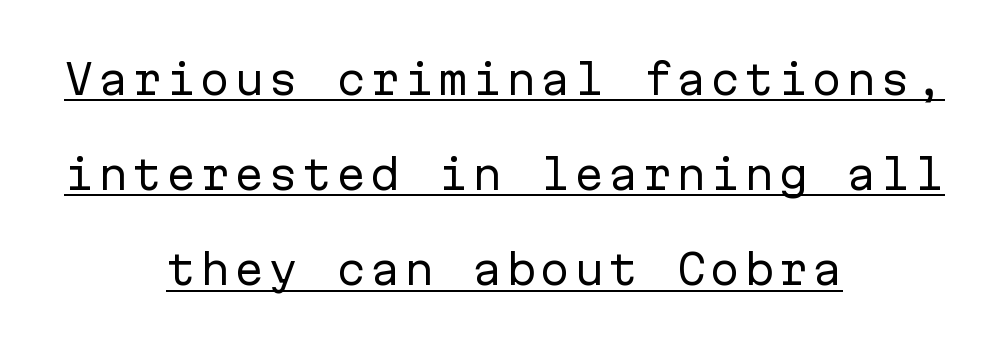
{"serif": "no", "italic": "no", "bold": "no", "weight": "regular", "width": "normal", "stroke_contrast": "low", "x_height": "medium", "monospaced": "yes", "underline": "yes", "align": "center", "line_spacing": "loose", "line_spacing_ratio": 2.38, "glyph_px": 40}
